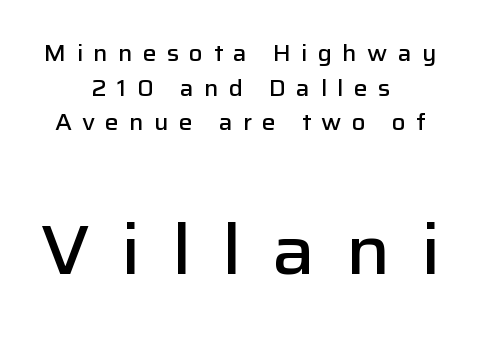
Q: Is the text bold? A: Semi-bold.
Q: Is the text italic (slanted)? A: No, it is upright.
Q: Is the typeface a serif or a sans-serif typeface? A: Sans-serif.
Q: Is the text underlined? A: No.
Q: How is the paragraph aligned? A: Centered.
Q: Is the spacing between letters normal or unusually wide? A: Unusually wide.
Q: Is the spacing between lines tight, normal or loose? A: Normal.
Q: Which block of text is set in a larger size, the first (top) or the second (bottom)? A: The second (bottom) one.
Q: Width (condensed, normal, or wide)? A: Normal.
Q: Stroke contrast? A: Low.
Q: x-height? A: Medium.
Q: Monospaced? A: No.
